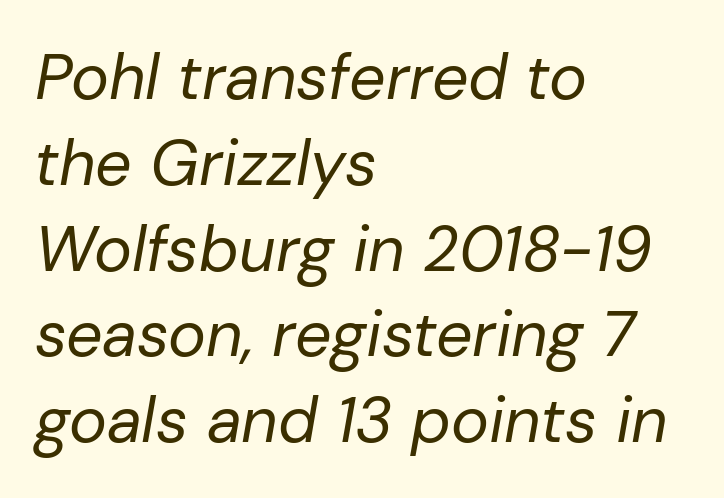
{"italic": "yes", "lean": "right", "slant_degrees": 10, "bold": "no", "weight": "regular", "width": "normal", "stroke_contrast": "low", "x_height": "medium", "monospaced": "no", "underline": "no", "align": "left", "line_spacing": "normal", "line_spacing_ratio": 1.34, "letter_spacing": "normal", "letter_spacing_em": 0.0, "glyph_px": 64}
